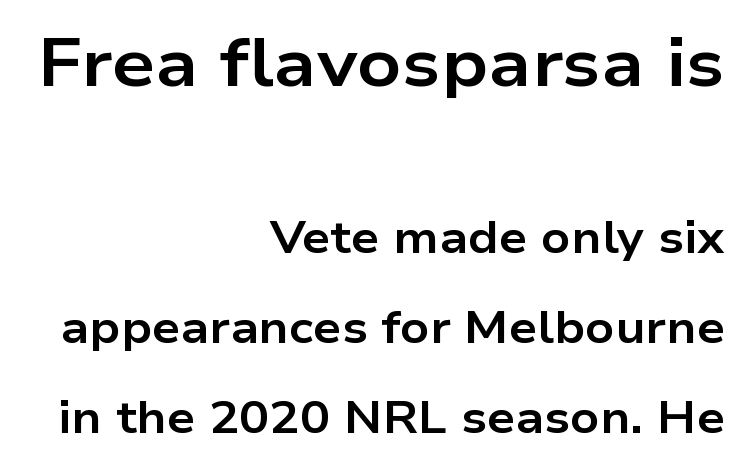
{"serif": "no", "italic": "no", "bold": "yes", "weight": "bold", "width": "wide", "stroke_contrast": "low", "x_height": "medium", "monospaced": "no", "underline": "no", "align": "right", "line_spacing": "loose", "line_spacing_ratio": 2.0, "letter_spacing": "normal", "letter_spacing_em": 0.0, "larger_block": "first", "size_ratio": 1.51, "glyph_px": 68}
